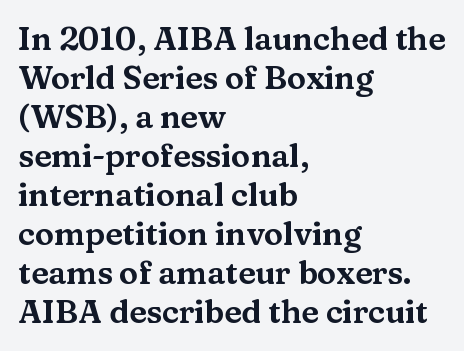
Q: Is the text italic (slanted)? A: No, it is upright.
Q: Is the typeface a serif or a sans-serif typeface? A: Serif.
Q: Is the text underlined? A: No.
Q: How is the paragraph aligned? A: Left-aligned.
Q: Is the spacing between letters normal or unusually wide? A: Normal.
Q: Width (condensed, normal, or wide)? A: Wide.
Q: Stroke contrast? A: Medium.
Q: x-height? A: Medium.
Q: Monospaced? A: No.
